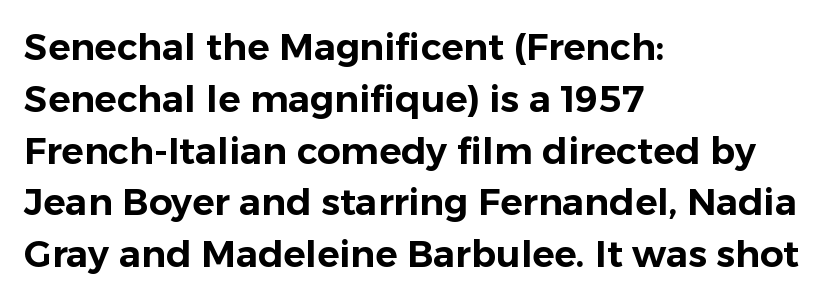
The image shows 37 px sans-serif type, upright; set left-aligned, normal line spacing (1.4x), normal letter spacing, not underlined; low stroke contrast and a medium x-height.
